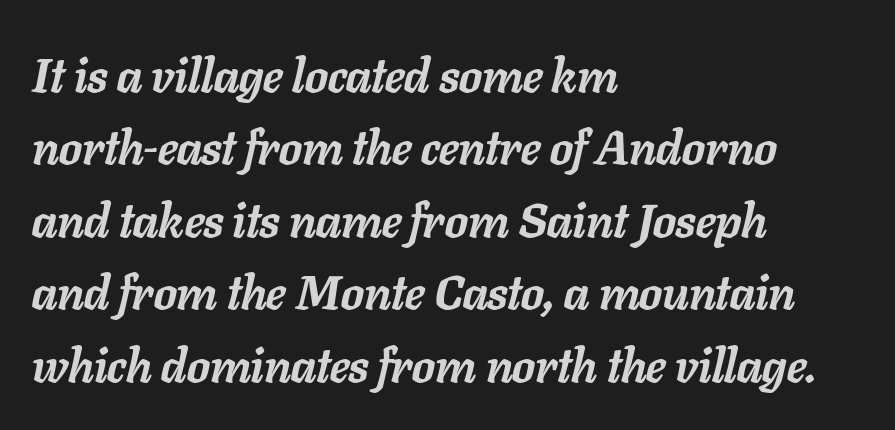
The passage is arranged the way most books set body copy — flush left. Normally led — the rows are evenly, conventionally spaced. The face used here is proportionally spaced, like ordinary book or web type. You could call the tracking neutral — neither tight nor loose. Yep, that's italic — everything's leaning.
